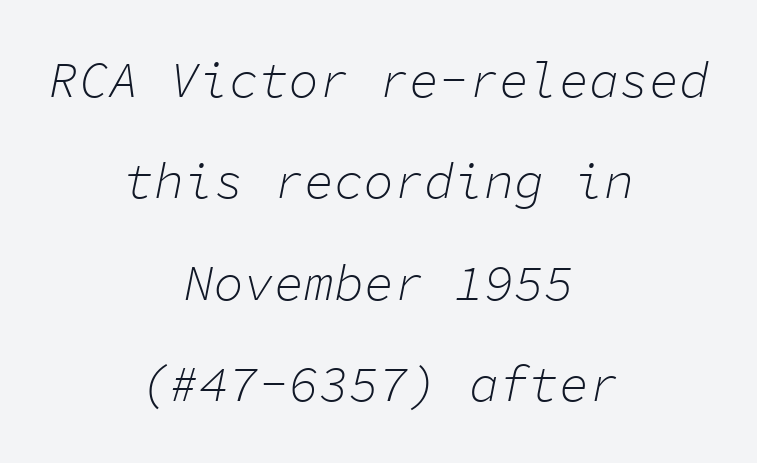
{"italic": "yes", "lean": "right", "slant_degrees": 11, "bold": "no", "weight": "light", "width": "normal", "stroke_contrast": "low", "x_height": "medium", "monospaced": "yes", "underline": "no", "align": "center", "line_spacing": "loose", "line_spacing_ratio": 2.03, "letter_spacing": "normal", "letter_spacing_em": 0.0, "glyph_px": 50}
